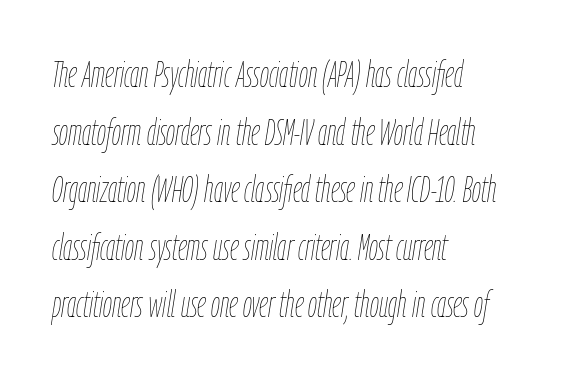
Character widths vary here, with narrow letters taking less room than wide ones. If you drew a ruler down the left edge, every line would touch it. Baseline-to-baseline distance is the conventional proportion of letter height. Weight: not bold — regular or lighter.
